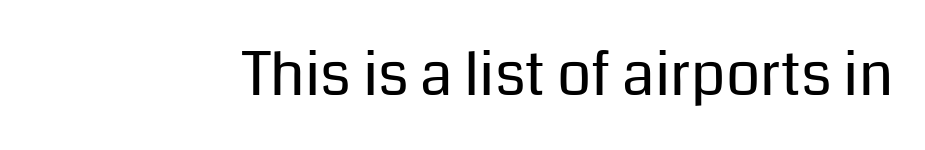
{"serif": "no", "italic": "no", "bold": "no", "weight": "regular", "width": "normal", "stroke_contrast": "low", "x_height": "medium", "monospaced": "no", "underline": "no", "letter_spacing": "normal", "letter_spacing_em": 0.0, "glyph_px": 60}
